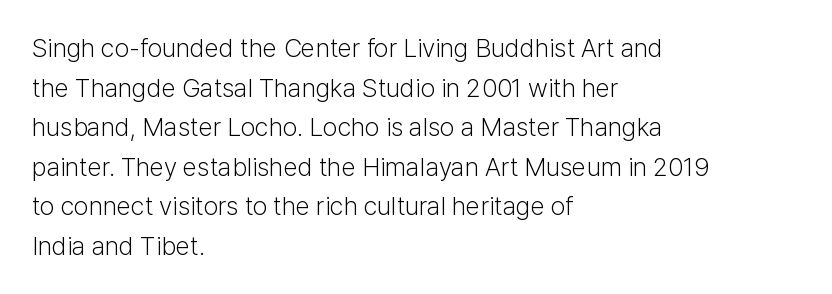
The image shows 26 px text type, upright; set left-aligned, normal line spacing (1.52x), normal letter spacing, not underlined.
